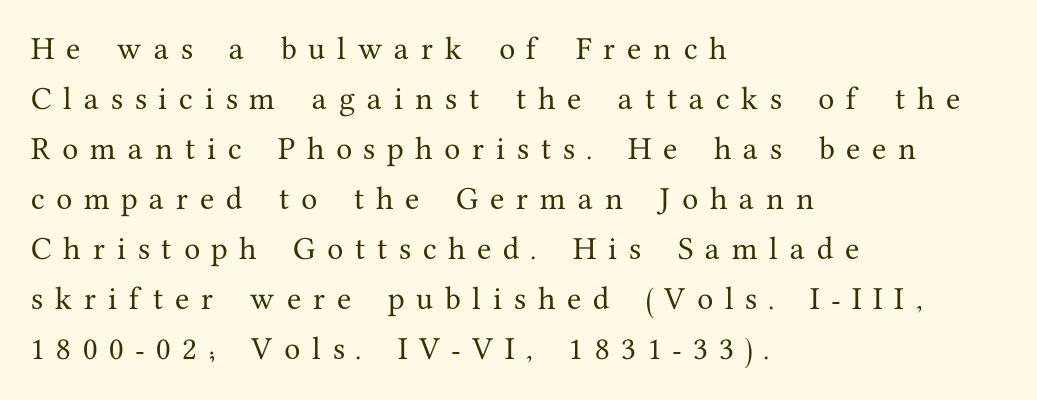
Is the letter spacing exaggerated? Yes — the characters are pushed far apart. Words float on clear page, feet unadorned. The font's upright variant was chosen for this text. Reading down the column, the eye jumps a long way to each next line.
